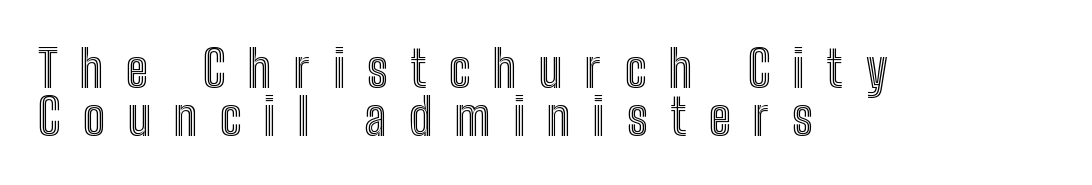
Q: Is the text italic (slanted)? A: No, it is upright.
Q: Is the text underlined? A: No.
Q: How is the paragraph aligned? A: Left-aligned.
Q: Is the spacing between letters normal or unusually wide? A: Unusually wide.
Q: Is the spacing between lines tight, normal or loose? A: Tight.
Q: Width (condensed, normal, or wide)? A: Condensed.
Q: x-height? A: Medium.
Q: Monospaced? A: No.
